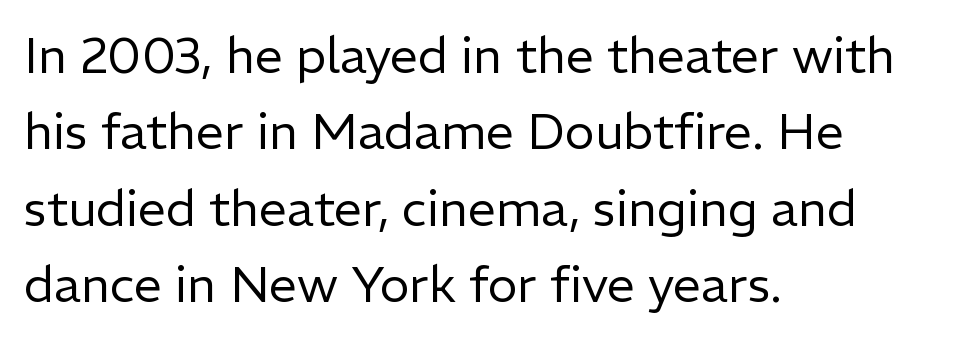
The image shows 50 px regular-weight sans-serif type, upright; set left-aligned, normal line spacing (1.53x), normal letter spacing, not underlined; low stroke contrast and a medium x-height.
